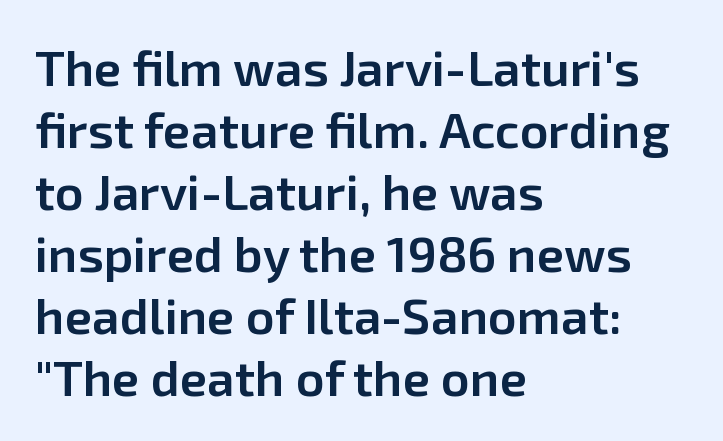
Q: Is the text bold? A: Semi-bold.
Q: Is the text italic (slanted)? A: No, it is upright.
Q: Is the typeface a serif or a sans-serif typeface? A: Sans-serif.
Q: Is the text underlined? A: No.
Q: How is the paragraph aligned? A: Left-aligned.
Q: Is the spacing between letters normal or unusually wide? A: Normal.
Q: Width (condensed, normal, or wide)? A: Normal.
Q: Stroke contrast? A: Low.
Q: x-height? A: Medium.
Q: Monospaced? A: No.
